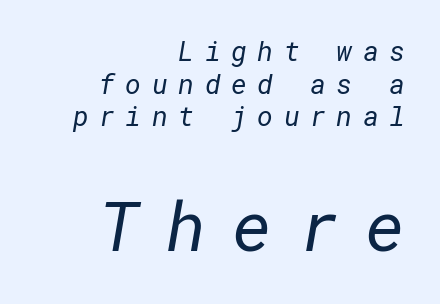
Substantial extra tracking has been applied to these lines. Horizontal alignment here is rightward, an uncommon choice for prose. Nothing sits at the stroke ends, so this counts as sans-serif. On a weight scale, this lands at 450 or below. Larger block? The one below; the one above is distinctly smaller. Plain, unruled lines of type.
